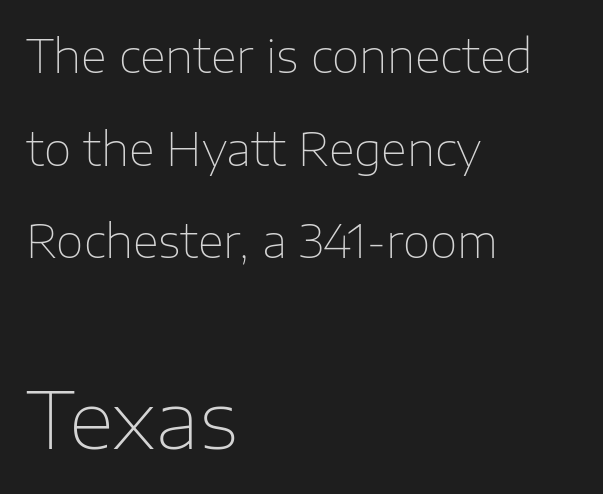
Q: Is the text bold? A: No.
Q: Is the text italic (slanted)? A: No, it is upright.
Q: Is the typeface a serif or a sans-serif typeface? A: Sans-serif.
Q: Is the text underlined? A: No.
Q: How is the paragraph aligned? A: Left-aligned.
Q: Is the spacing between letters normal or unusually wide? A: Normal.
Q: Is the spacing between lines tight, normal or loose? A: Loose.
Q: Which block of text is set in a larger size, the first (top) or the second (bottom)? A: The second (bottom) one.
Q: Width (condensed, normal, or wide)? A: Normal.
Q: Stroke contrast? A: Low.
Q: x-height? A: Medium.
Q: Monospaced? A: No.
